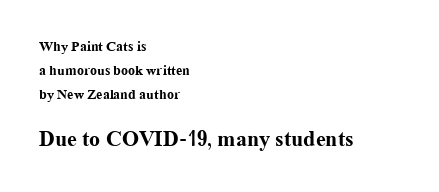
In terms of posture, this sample is upright. These two chunks differ in scale, with the bottom chunk taking the larger measure. These lines sit exactly where default settings would place them. Each word holds together tightly as a unit, with standard inter-letter gaps. Lines of text with bare space underneath. Heft: maximum for text — a bold.
